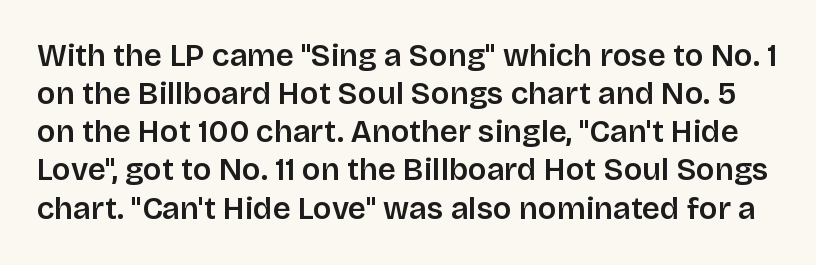
The image shows 31 px sans-serif type, upright; set line spacing 1.23x, normal letter spacing, not underlined; low stroke contrast and a large x-height.
